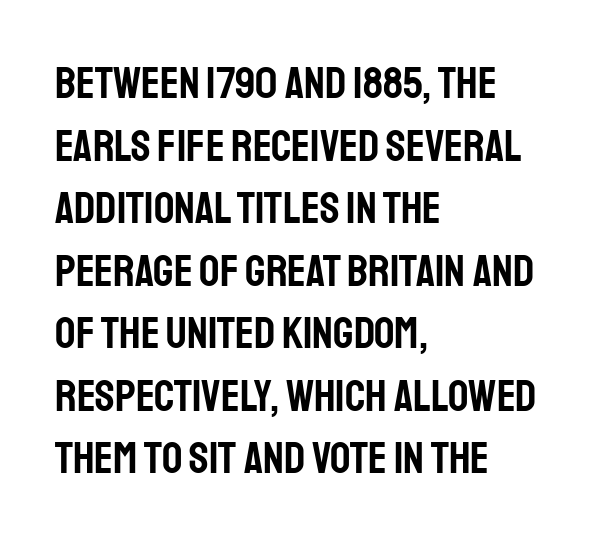
There is no visible air inserted between adjacent glyphs. Rows of type keep a routine distance in the vertical direction. Examine the stroke ends and you'll find no serifs. Think of a printed novel: that variable character pitch is what you see here.
